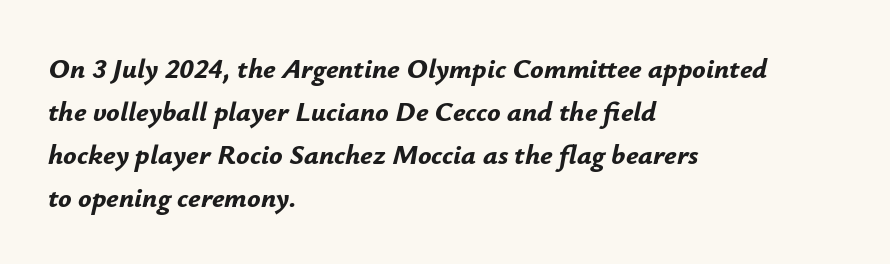
The image shows 28 px bold type, italic (leaning right); set left-aligned, normal line spacing (1.53x), normal letter spacing, not underlined; low stroke contrast and a small x-height.
